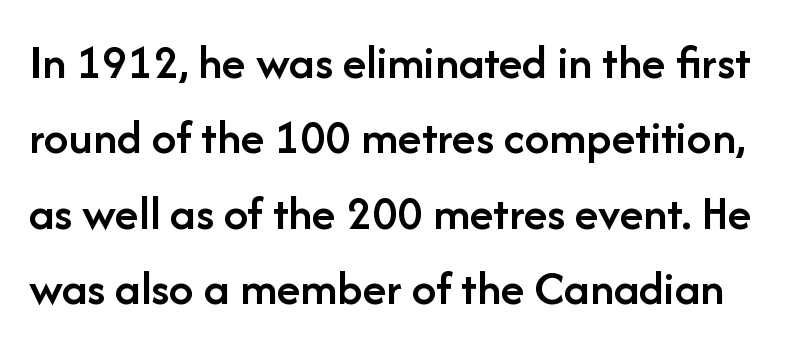
Q: Is the text bold? A: Semi-bold.
Q: Is the text italic (slanted)? A: No, it is upright.
Q: Is the typeface a serif or a sans-serif typeface? A: Sans-serif.
Q: Is the text underlined? A: No.
Q: Is the spacing between letters normal or unusually wide? A: Normal.
Q: Is the spacing between lines tight, normal or loose? A: Normal.
Q: Width (condensed, normal, or wide)? A: Normal.
Q: Stroke contrast? A: Low.
Q: x-height? A: Medium.
Q: Monospaced? A: No.
